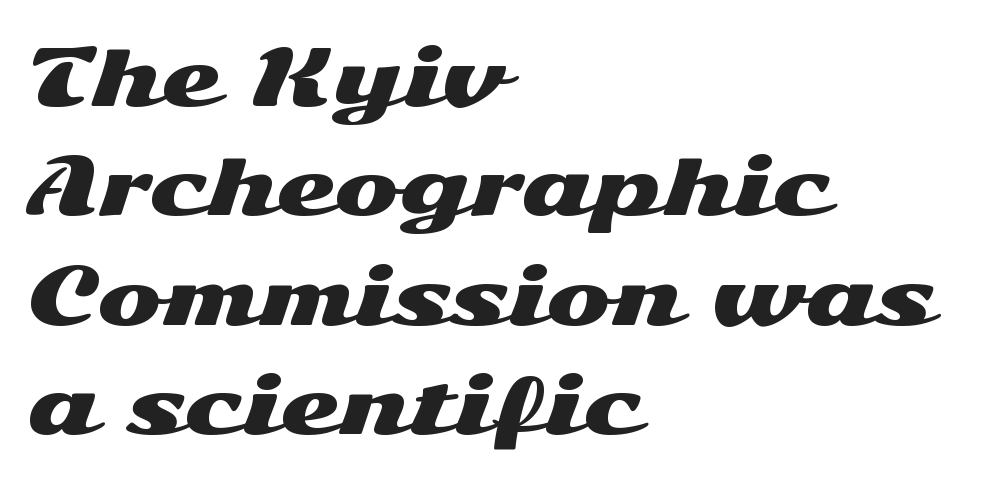
The image shows 77 px wide sans-serif type; set left-aligned, normal line spacing (1.42x), normal letter spacing, not underlined; medium stroke contrast and a medium x-height.
